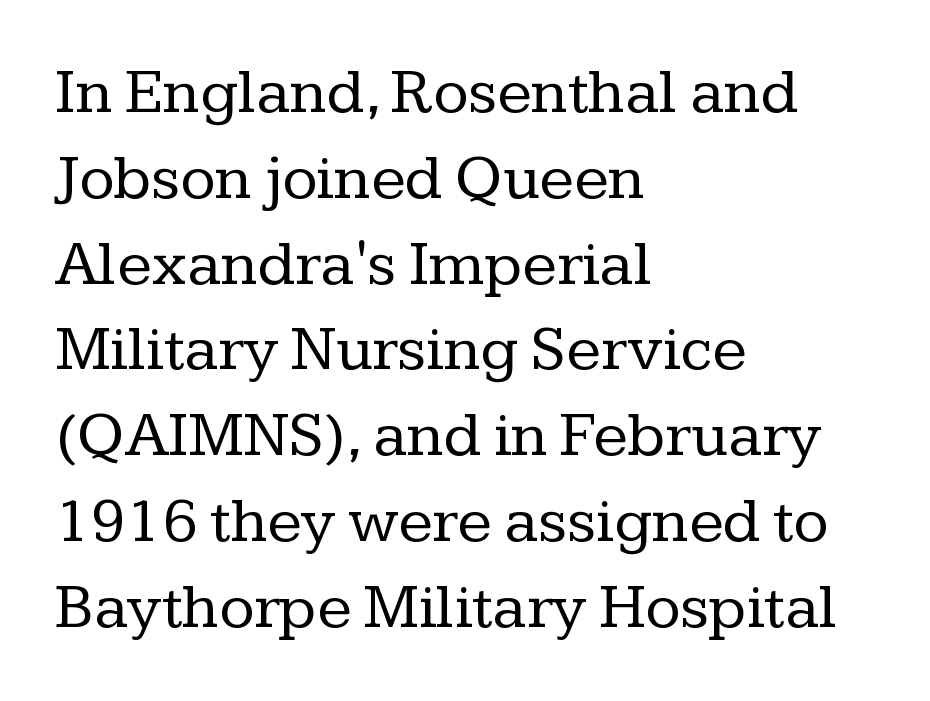
Are there feet on the stems? There are — it's a serif. Honestly, there is no underline to notice here at all. The face used here is proportionally spaced, like ordinary book or web type. This block has exactly the height ordinary leading produces.
